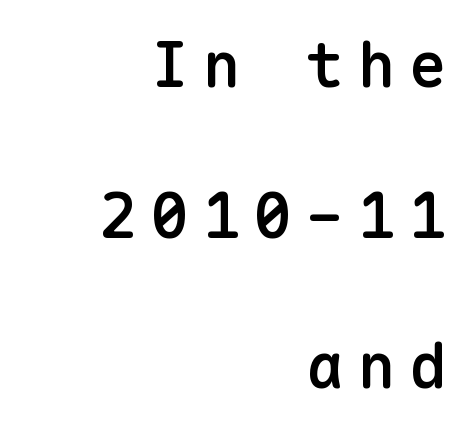
The image shows 63 px semibold sans-serif type, upright, monospaced; set right-aligned, loose line spacing (2.39x), unusually wide letter spacing (+0.22 em), not underlined; low stroke contrast and a medium x-height.
